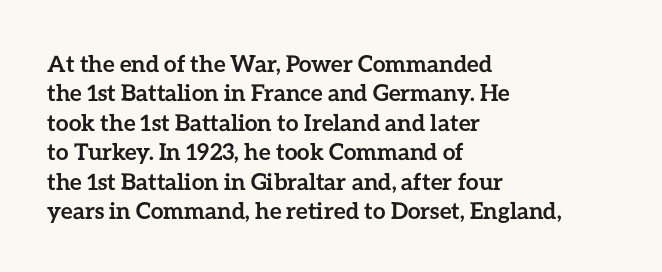
In terms of posture, this sample is upright. Whoever set this chose a conventional vertical rhythm. The space directly below the letters is spotless. A typesetter would call this zero additional tracking.
